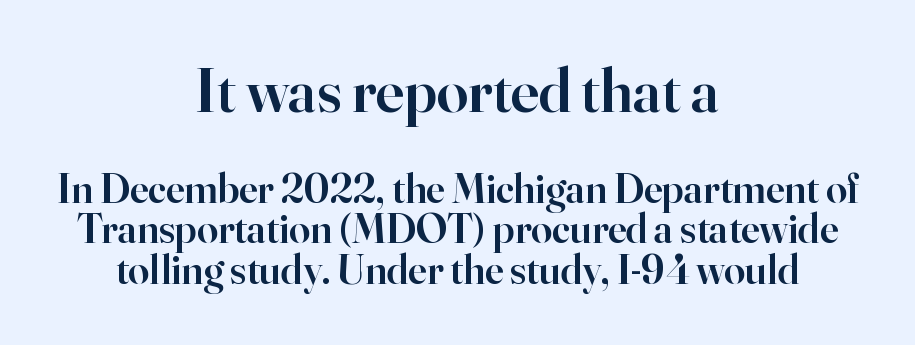
{"serif": "yes", "italic": "no", "bold": "semi", "weight": "semibold", "width": "normal", "stroke_contrast": "high", "x_height": "small", "monospaced": "no", "underline": "no", "align": "center", "line_spacing": "tight", "line_spacing_ratio": 0.96, "letter_spacing": "normal", "letter_spacing_em": 0.0, "larger_block": "first", "size_ratio": 1.5, "glyph_px": 63}
